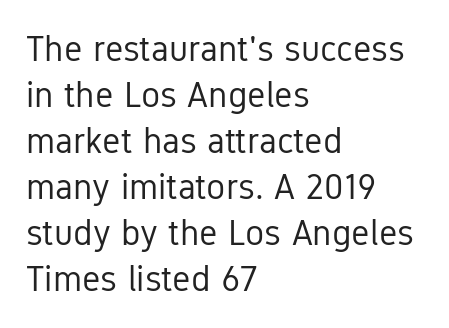
The image shows 36 px regular-weight, condensed sans-serif type, upright; set left-aligned, normal line spacing (1.28x), normal letter spacing, not underlined; low stroke contrast and a medium x-height.
